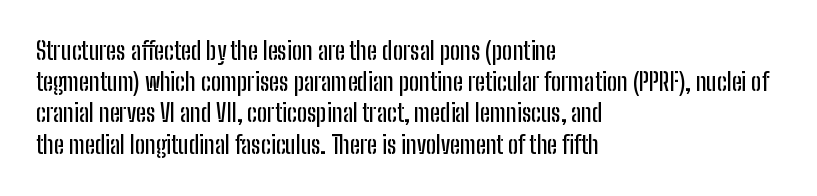
{"italic": "no", "underline": "no", "align": "left", "line_spacing": "normal", "line_spacing_ratio": 1.3, "letter_spacing": "normal", "letter_spacing_em": 0.0, "glyph_px": 24}
